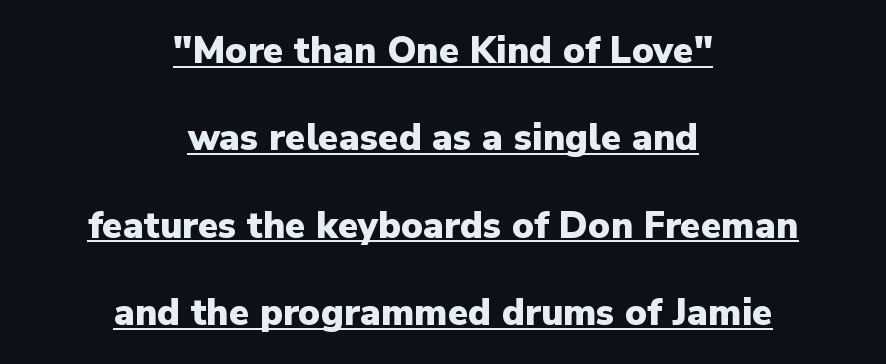
These lines are composed in type without serifs. Do the characters align in a grid? No, the font is proportional. This rendering features underlined lettering. Does extra space separate the letters? No, they use regular spacing. The lettering holds an erect, upright posture throughout. Notice the wide empty band between every row — that's loose leading.
